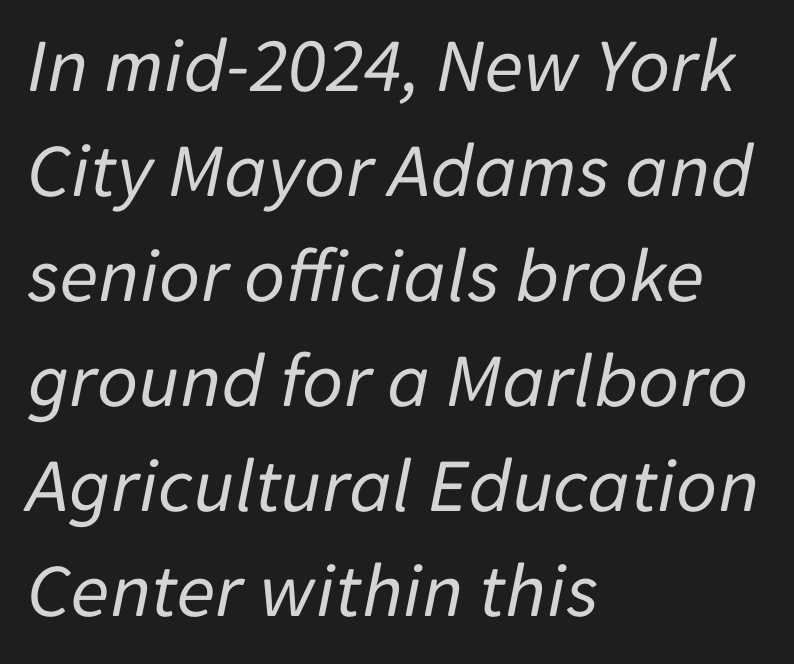
The image shows 79 px regular-weight type, italic (leaning right); set left-aligned, normal line spacing (1.33x), normal letter spacing, not underlined; low stroke contrast and a medium x-height.
